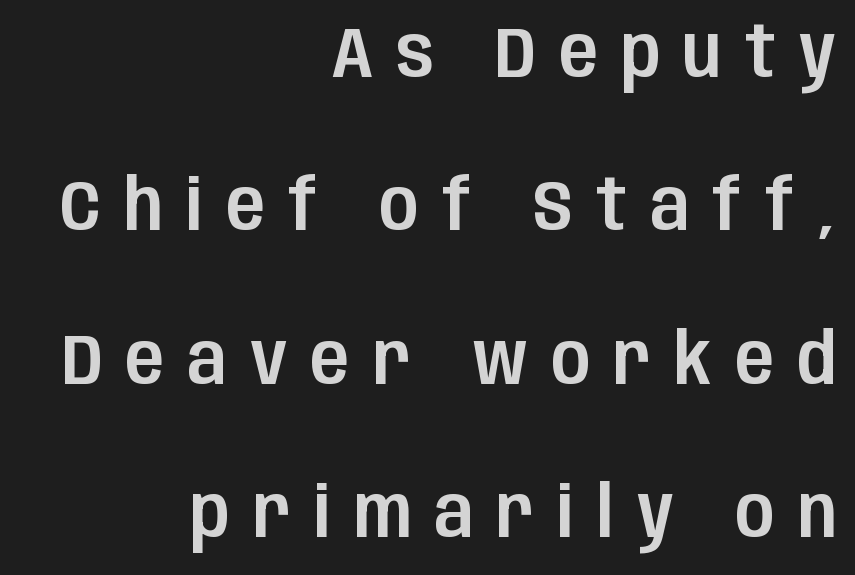
Each line ends at the same right margin while the left side varies. Character widths vary here, with narrow letters taking less room than wide ones. Rule under the text: the space is simply empty. Caption: expanded tracking, letters set apart. Honestly, the rows look like they've been pulled way apart.
